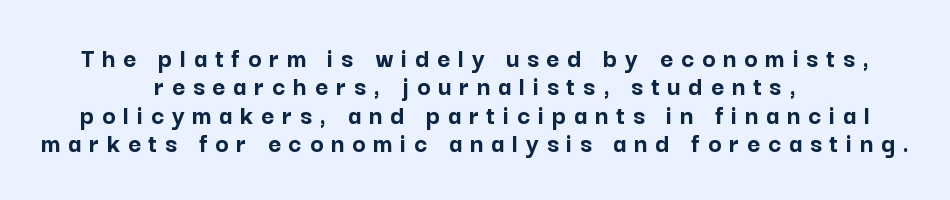
The image shows 28 px semibold sans-serif type, upright; set centered, tight line spacing (1.01x), unusually wide letter spacing (+0.28 em), not underlined; low stroke contrast and a medium x-height.
